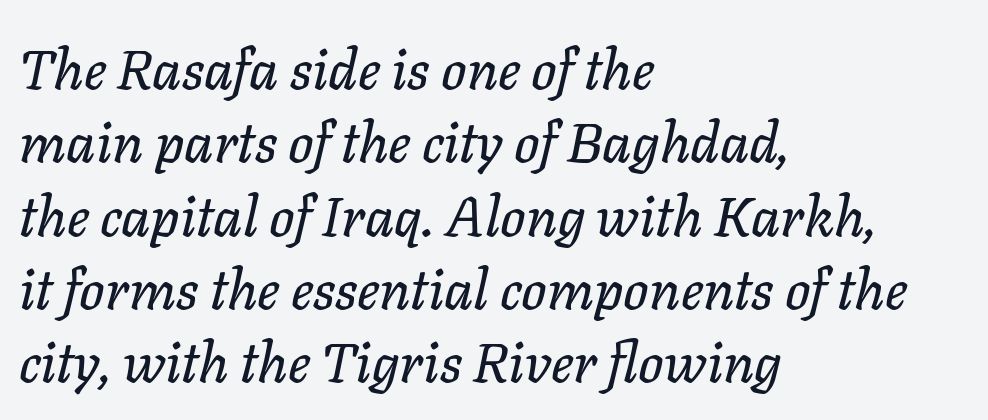
Q: Is the text italic (slanted)? A: Yes, it leans right by about 11 degrees.
Q: Is the text underlined? A: No.
Q: How is the paragraph aligned? A: Left-aligned.
Q: Is the spacing between letters normal or unusually wide? A: Normal.
Q: Is the spacing between lines tight, normal or loose? A: Normal.
Q: Width (condensed, normal, or wide)? A: Normal.
Q: Stroke contrast? A: Low.
Q: x-height? A: Medium.
Q: Monospaced? A: No.
